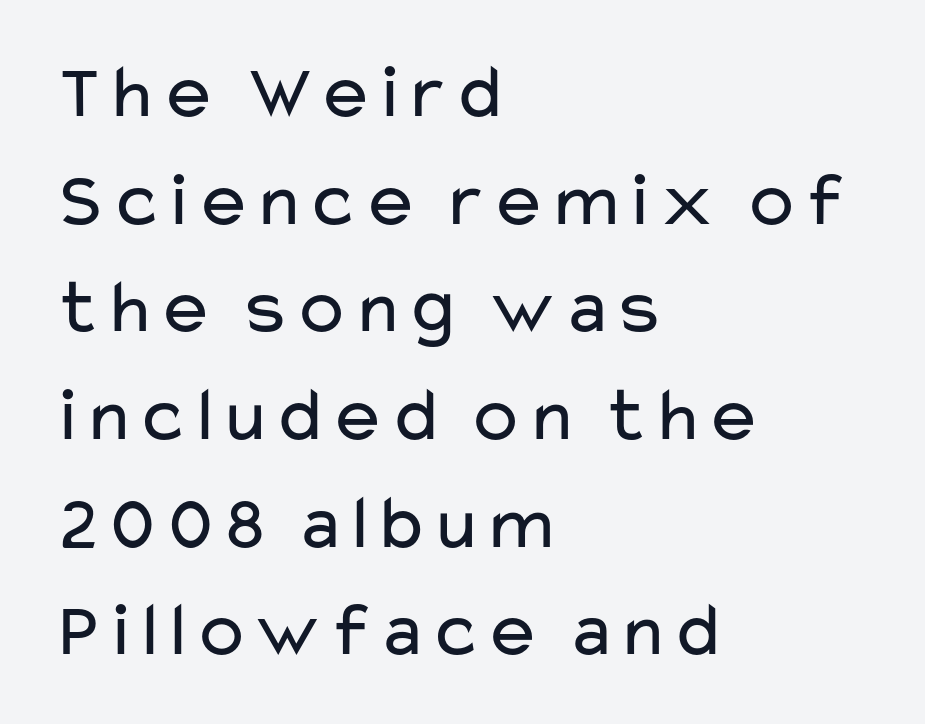
Nobody drew a line under any word here. Unbolded letterforms with no extra heft. Every character sits straight up, as roman type does. The passage is arranged the way most books set body copy — flush left. Short note: letters normally spaced.
